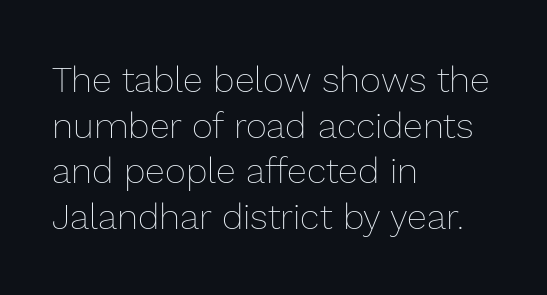
{"italic": "no", "bold": "no", "weight": "thin", "width": "normal", "x_height": "medium", "monospaced": "no", "underline": "no", "align": "left", "line_spacing": "normal", "line_spacing_ratio": 1.27, "letter_spacing": "normal", "letter_spacing_em": 0.0, "glyph_px": 36}
